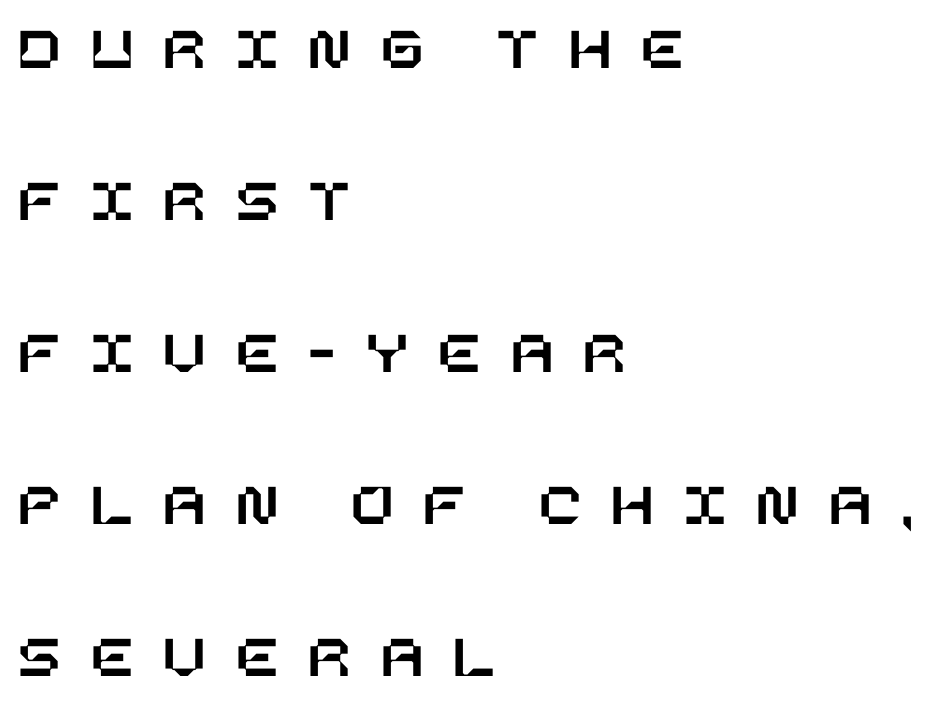
Q: Is the text italic (slanted)? A: No, it is upright.
Q: Is the text underlined? A: No.
Q: How is the paragraph aligned? A: Left-aligned.
Q: Is the spacing between letters normal or unusually wide? A: Unusually wide.
Q: Is the spacing between lines tight, normal or loose? A: Loose.
Q: Width (condensed, normal, or wide)? A: Normal.
Q: Stroke contrast? A: Low.
Q: x-height? A: Large.
